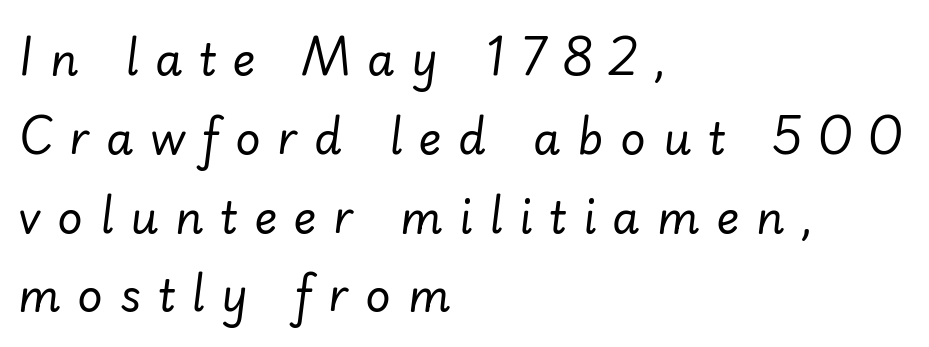
{"italic": "yes", "lean": "right", "slant_degrees": 7, "bold": "no", "weight": "regular", "width": "normal", "stroke_contrast": "low", "x_height": "small", "monospaced": "no", "underline": "no", "align": "left", "line_spacing_ratio": 1.79, "letter_spacing": "wide", "letter_spacing_em": 0.38, "glyph_px": 44}
